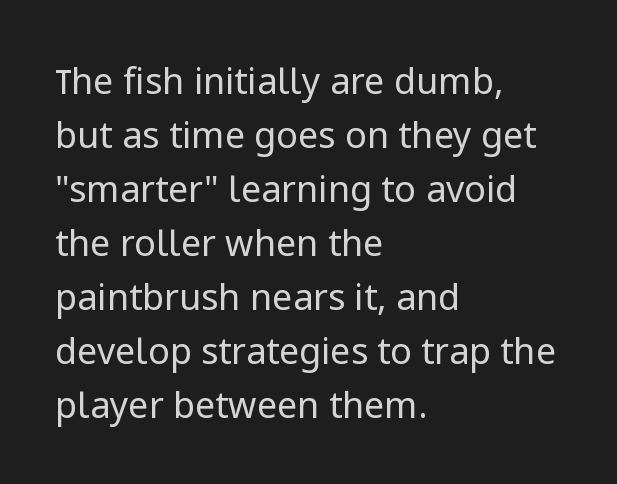
{"serif": "no", "italic": "no", "bold": "no", "weight": "regular", "width": "normal", "stroke_contrast": "low", "x_height": "medium", "monospaced": "no", "underline": "no", "align": "left", "line_spacing": "normal", "line_spacing_ratio": 1.5, "letter_spacing": "normal", "letter_spacing_em": 0.0, "glyph_px": 36}
